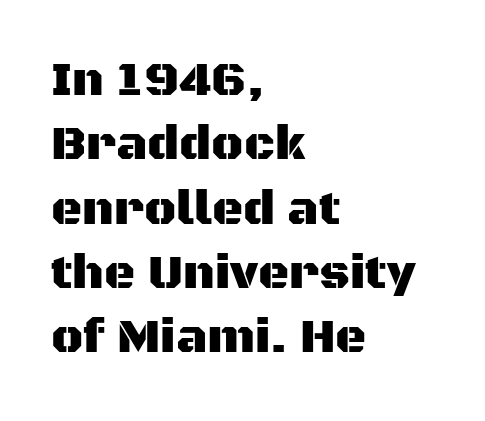
{"serif": "no", "italic": "no", "width": "normal", "stroke_contrast": "medium", "x_height": "large", "monospaced": "no", "underline": "no", "align": "left", "line_spacing": "normal", "line_spacing_ratio": 1.34, "letter_spacing": "normal", "letter_spacing_em": 0.0, "glyph_px": 48}
